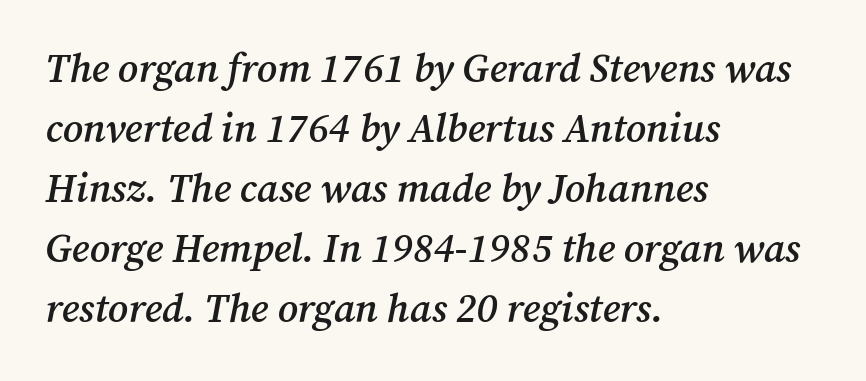
{"serif": "yes", "italic": "yes", "lean": "right", "slant_degrees": 12, "bold": "semi", "weight": "semibold", "width": "normal", "stroke_contrast": "medium", "x_height": "medium", "monospaced": "no", "underline": "no", "align": "left", "line_spacing": "normal", "line_spacing_ratio": 1.5, "letter_spacing": "normal", "letter_spacing_em": 0.0, "glyph_px": 40}
